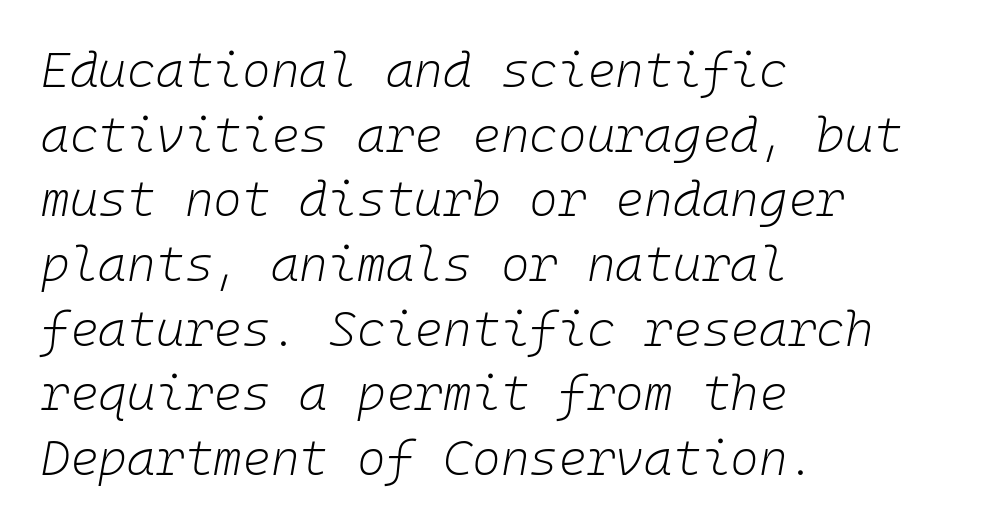
The image shows 49 px light type, italic (leaning right), monospaced; set left-aligned, normal line spacing (1.32x), normal letter spacing, not underlined; low stroke contrast and a medium x-height.
